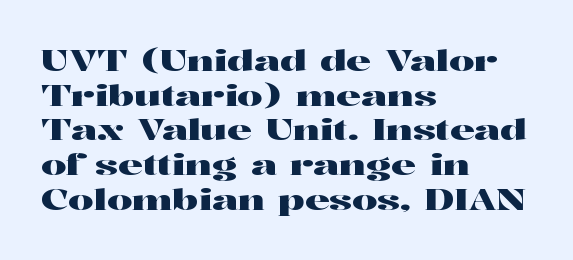
The image shows 28 px wide serif type, upright; set left-aligned, line spacing 1.24x, normal letter spacing, not underlined; high stroke contrast and a medium x-height.
